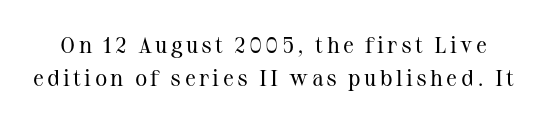
Only glyphs here, with clear space below each row. The specimen reads as upright at a glance. Summary of weight: not heavy and not bold. A normal amount of white space separates one row of letters from the next.
